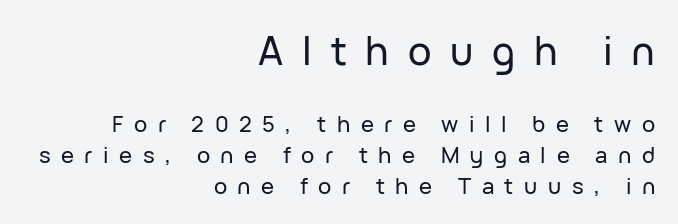
{"serif": "no", "italic": "no", "width": "normal", "stroke_contrast": "low", "x_height": "medium", "monospaced": "no", "underline": "no", "align": "right", "line_spacing": "normal", "line_spacing_ratio": 1.39, "letter_spacing": "wide", "letter_spacing_em": 0.48, "larger_block": "first", "size_ratio": 1.77, "glyph_px": 39}
